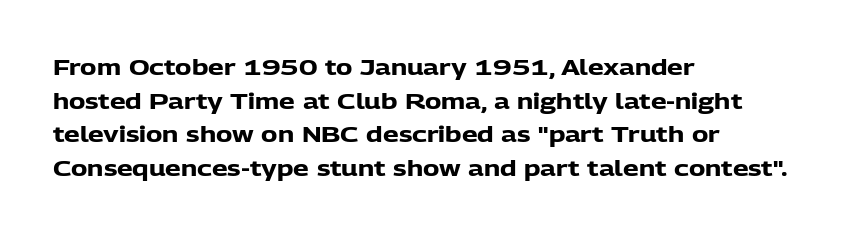
The image shows 22 px bold type, upright; set left-aligned, normal line spacing (1.53x), normal letter spacing, not underlined.
